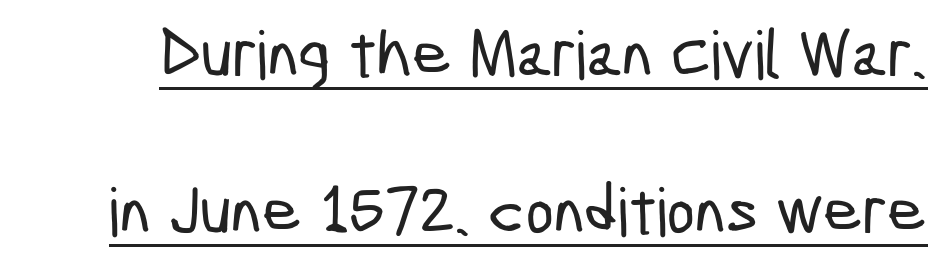
The image shows 67 px condensed sans-serif type; set loose line spacing (2.35x), normal letter spacing, underlined; low stroke contrast and a medium x-height.
